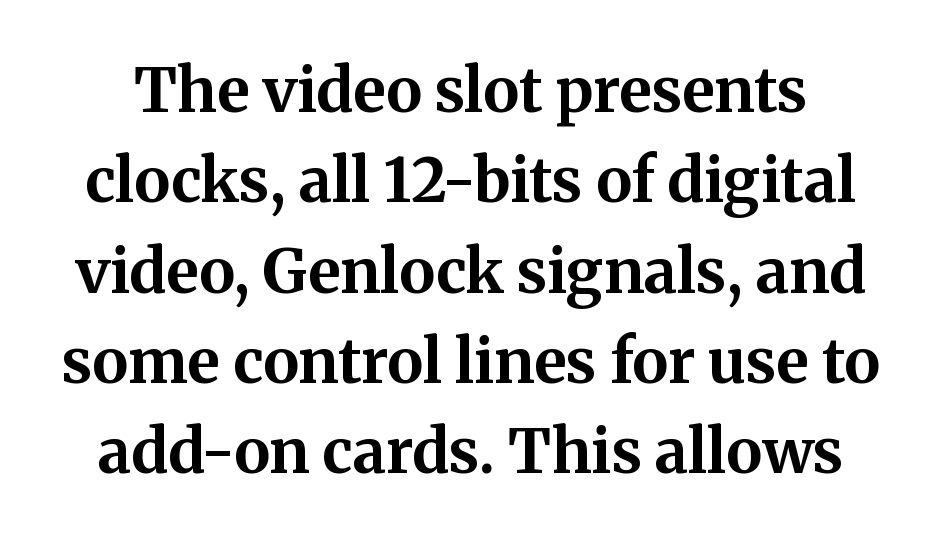
{"serif": "yes", "italic": "no", "bold": "yes", "weight": "bold", "width": "normal", "stroke_contrast": "medium", "x_height": "medium", "monospaced": "no", "underline": "no", "line_spacing": "normal", "line_spacing_ratio": 1.48, "letter_spacing": "normal", "letter_spacing_em": 0.0, "glyph_px": 61}
